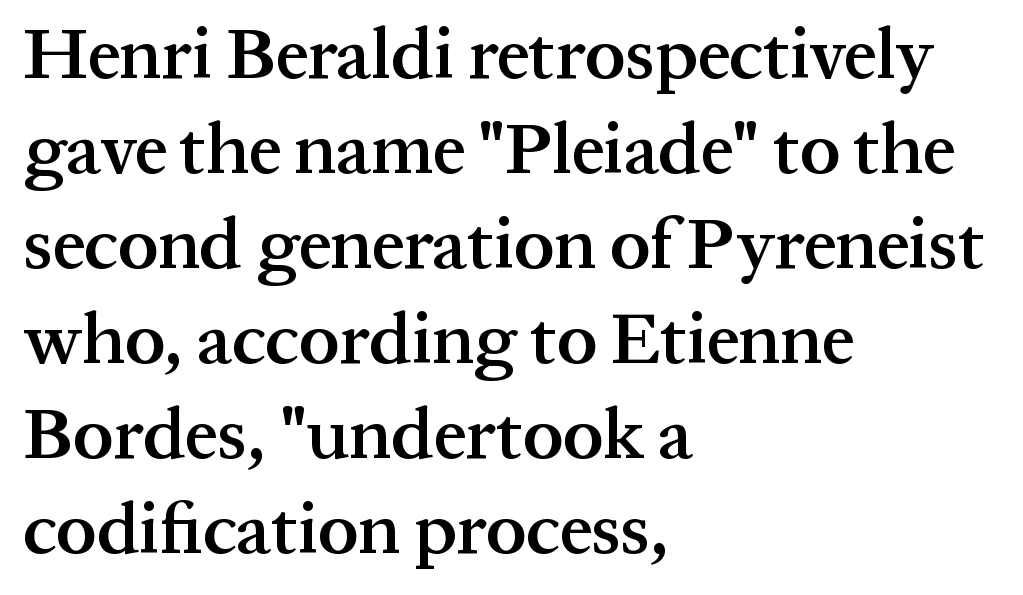
The image shows 72 px semibold serif type, upright; set left-aligned, normal line spacing (1.32x), normal letter spacing, not underlined; medium stroke contrast and a medium x-height.
